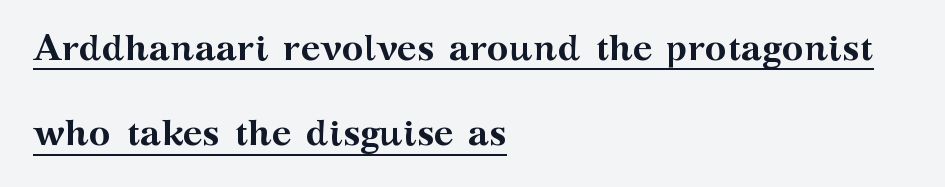
{"serif": "yes", "italic": "no", "bold": "yes", "weight": "semibold", "width": "wide", "stroke_contrast": "medium", "x_height": "medium", "monospaced": "no", "underline": "yes", "align": "left", "line_spacing": "loose", "line_spacing_ratio": 2.31, "letter_spacing": "normal", "letter_spacing_em": 0.0, "glyph_px": 37}
